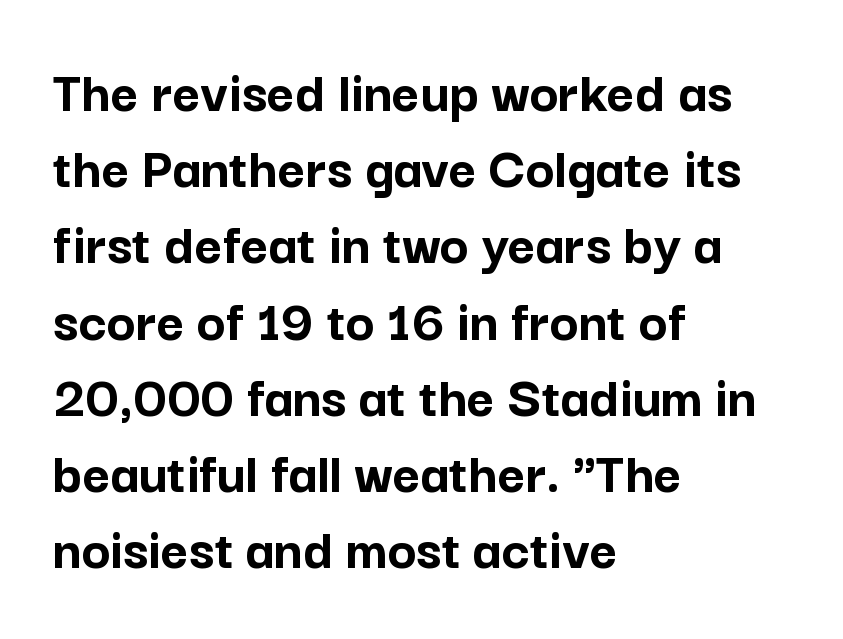
The axis of the letterforms is exactly vertical. Every row of glyphs begins at an identical x-position on the left. This sample has the flowing, uneven cadence of proportional lettering. The tracking reads as untouched default to a designer's eye. Evenly set lines give the paragraph a standard silhouette.
